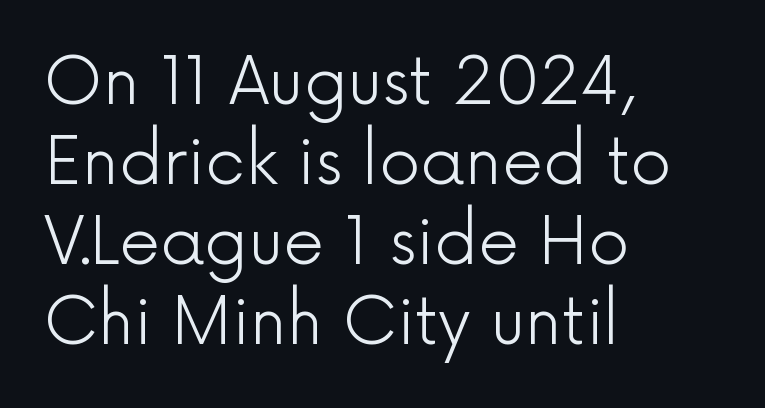
The letters stand straight up with perfectly vertical stems. The paragraph has a hard left edge and a soft right edge. Spacing between characters is what you'd get straight out of the box. Looks like regular typesetting: each glyph gets only the width it needs.
